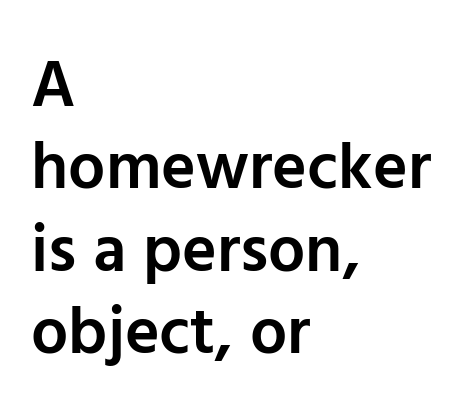
The image shows 66 px semibold sans-serif type, upright; set left-aligned, normal line spacing (1.25x), normal letter spacing, not underlined; low stroke contrast and a medium x-height.
